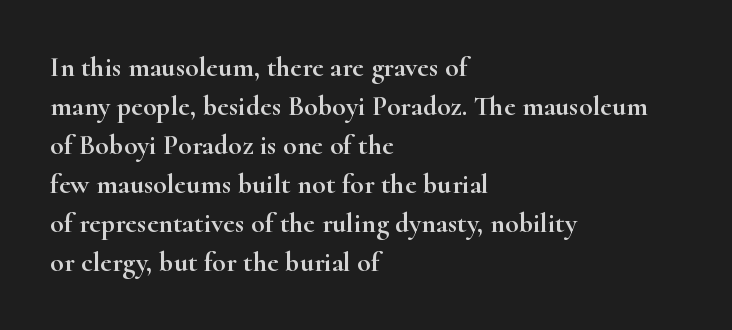
Q: Is the text italic (slanted)? A: No, it is upright.
Q: Is the typeface a serif or a sans-serif typeface? A: Serif.
Q: Is the text underlined? A: No.
Q: How is the paragraph aligned? A: Left-aligned.
Q: Is the spacing between letters normal or unusually wide? A: Normal.
Q: Is the spacing between lines tight, normal or loose? A: Normal.
Q: Width (condensed, normal, or wide)? A: Wide.
Q: Stroke contrast? A: High.
Q: x-height? A: Small.
Q: Monospaced? A: No.
